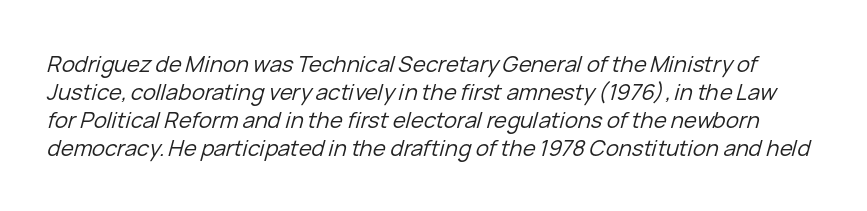
{"italic": "yes", "lean": "right", "slant_degrees": 15, "bold": "no", "underline": "no", "line_spacing": "normal", "line_spacing_ratio": 1.27, "letter_spacing": "normal", "letter_spacing_em": 0.0, "glyph_px": 22}
